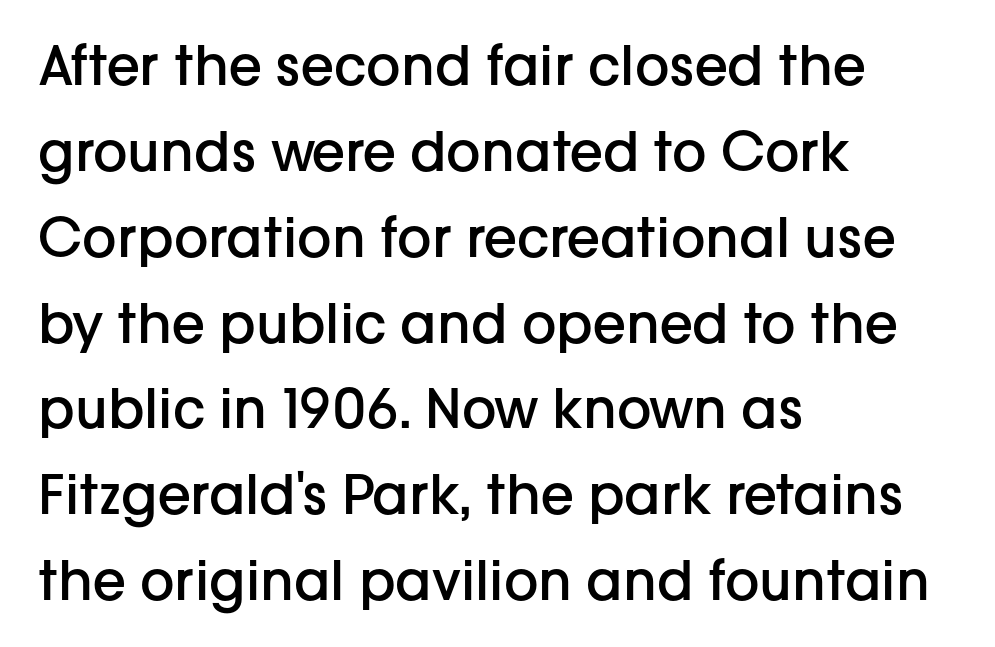
The rendering uses a moderate line-height, typical for paragraphs. One-word summary of the alignment: left. This is roman type, the default non-slanted kind. Glance below the letters and you will spot only blank space.
